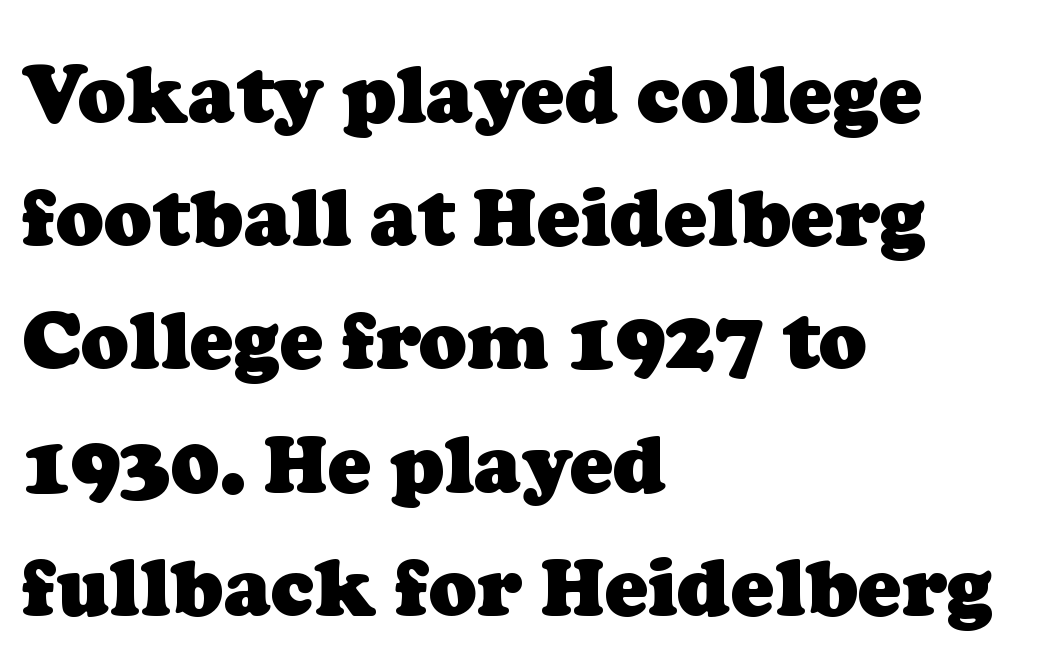
The image shows 80 px heavy serif type; set left-aligned, normal line spacing (1.54x), normal letter spacing, not underlined; low stroke contrast and a medium x-height.
